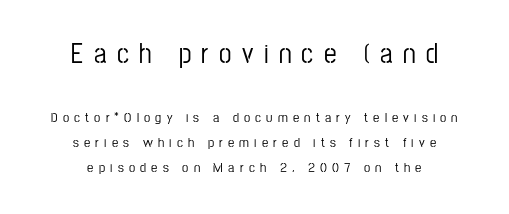
Q: Is the text italic (slanted)? A: No, it is upright.
Q: Is the typeface a serif or a sans-serif typeface? A: Sans-serif.
Q: Is the text underlined? A: No.
Q: How is the paragraph aligned? A: Centered.
Q: Is the spacing between letters normal or unusually wide? A: Unusually wide.
Q: Which block of text is set in a larger size, the first (top) or the second (bottom)? A: The first (top) one.
Q: Width (condensed, normal, or wide)? A: Condensed.
Q: Stroke contrast? A: Low.
Q: x-height? A: Medium.
Q: Monospaced? A: No.
